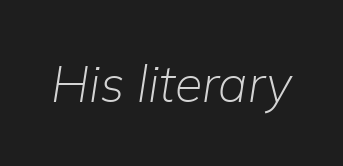
The space directly below the letters is spotless. This sample has the flowing, uneven cadence of proportional lettering. The cut favours lightness, reaching ordinary text weight at its darkest. This sample uses an oblique cut, with every glyph tilted off the vertical. The line texture is even and compact thanks to regular tracking.
